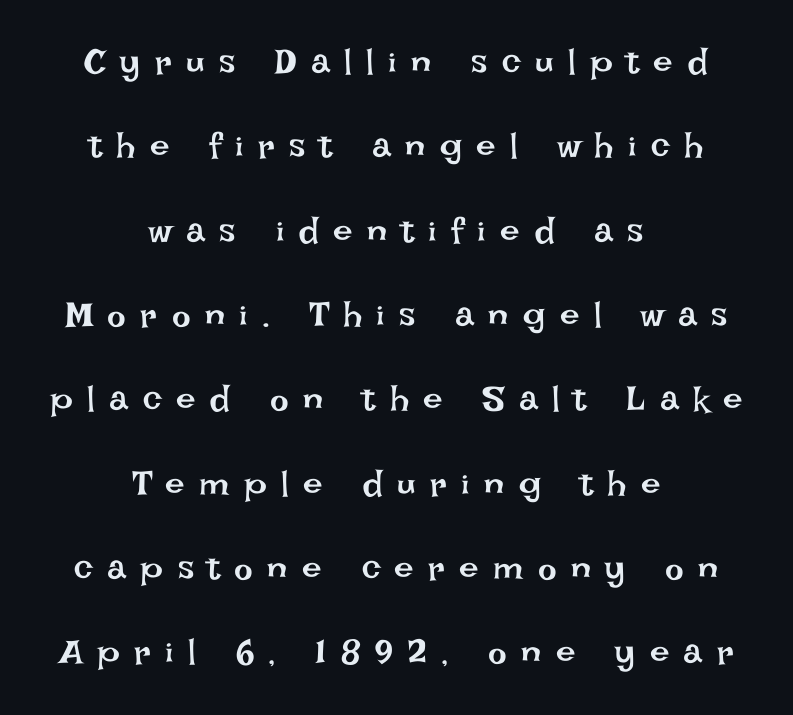
Q: Is the text bold? A: No.
Q: Is the text italic (slanted)? A: No, it is upright.
Q: Is the text underlined? A: No.
Q: How is the paragraph aligned? A: Centered.
Q: Is the spacing between letters normal or unusually wide? A: Unusually wide.
Q: Is the spacing between lines tight, normal or loose? A: Loose.
Q: Width (condensed, normal, or wide)? A: Normal.
Q: Stroke contrast? A: Low.
Q: x-height? A: Large.
Q: Monospaced? A: No.
